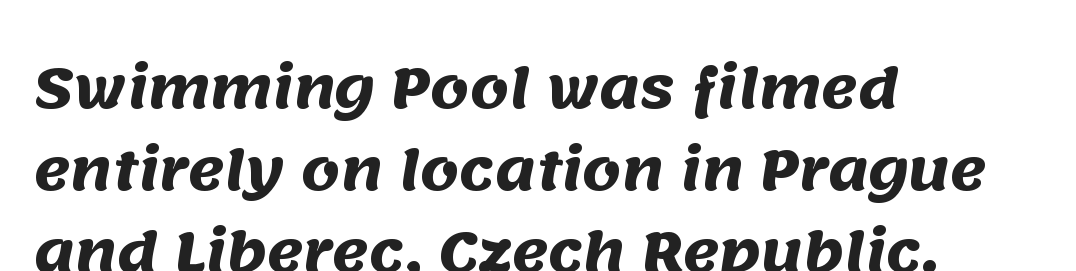
The image shows 55 px heavy sans-serif type; set left-aligned, normal line spacing (1.49x), normal letter spacing, not underlined; medium stroke contrast and a large x-height.
